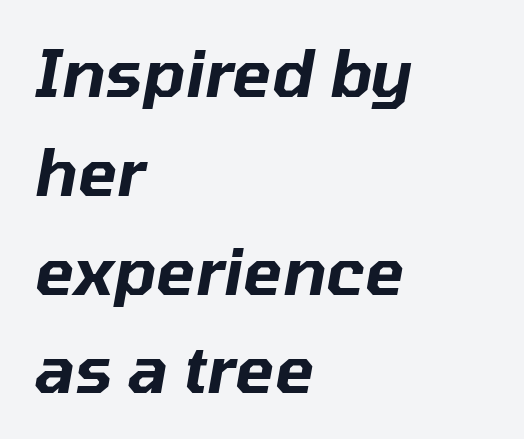
Q: Is the text italic (slanted)? A: Yes, it leans right by about 10 degrees.
Q: Is the text underlined? A: No.
Q: How is the paragraph aligned? A: Left-aligned.
Q: Is the spacing between letters normal or unusually wide? A: Normal.
Q: Is the spacing between lines tight, normal or loose? A: Normal.
Q: Width (condensed, normal, or wide)? A: Normal.
Q: Stroke contrast? A: Low.
Q: x-height? A: Medium.
Q: Monospaced? A: No.
